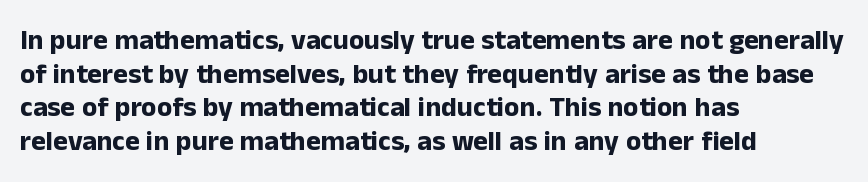
Q: Is the text bold? A: Yes.
Q: Is the text italic (slanted)? A: No, it is upright.
Q: Is the typeface a serif or a sans-serif typeface? A: Sans-serif.
Q: Is the text underlined? A: No.
Q: How is the paragraph aligned? A: Left-aligned.
Q: Is the spacing between letters normal or unusually wide? A: Normal.
Q: Width (condensed, normal, or wide)? A: Normal.
Q: Stroke contrast? A: Low.
Q: x-height? A: Medium.
Q: Monospaced? A: No.
